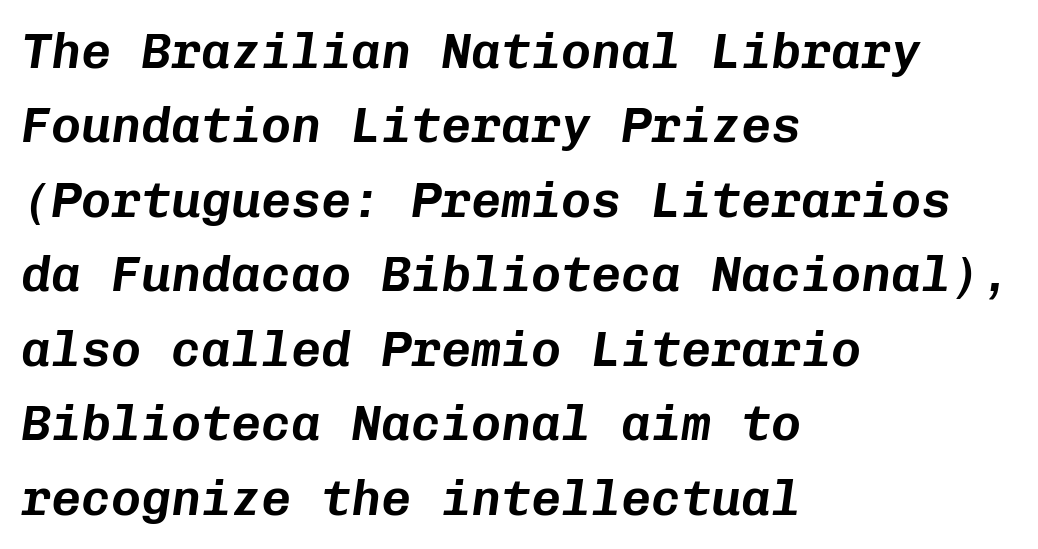
{"italic": "yes", "lean": "right", "slant_degrees": 8, "width": "normal", "stroke_contrast": "low", "x_height": "medium", "monospaced": "yes", "underline": "no", "align": "left", "line_spacing": "normal", "line_spacing_ratio": 1.49, "letter_spacing": "normal", "letter_spacing_em": 0.0, "glyph_px": 50}
